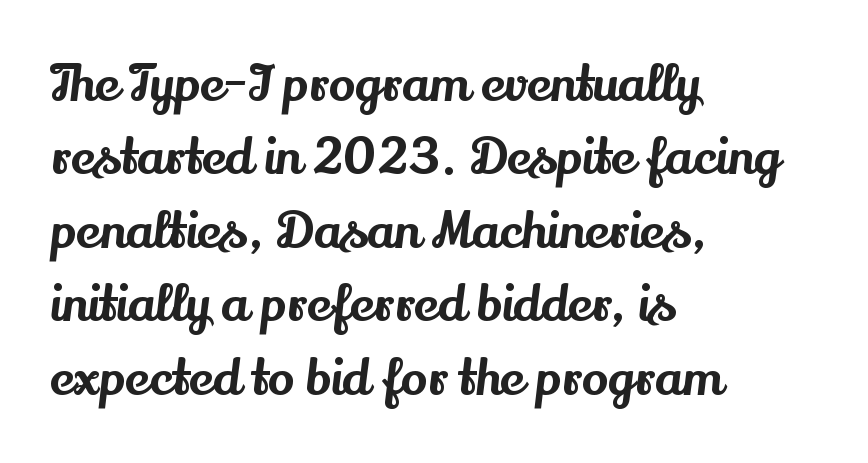
The type is set solid horizontally, with unmodified tracking. The lines are quadded left. Look at the bottom of the vertical strokes: they flare into serifs here. In terms of leading, this rendering sits right in the middle. Think of a printed novel: that variable character pitch is what you see here.
